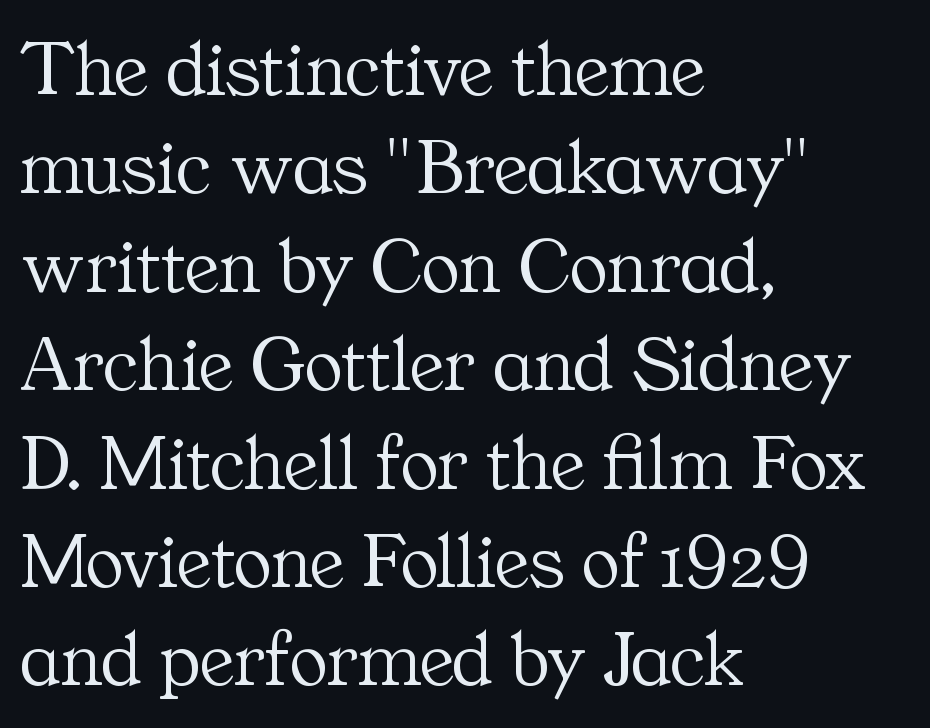
Q: Is the text bold? A: No.
Q: Is the text italic (slanted)? A: No, it is upright.
Q: Is the typeface a serif or a sans-serif typeface? A: Serif.
Q: Is the text underlined? A: No.
Q: How is the paragraph aligned? A: Left-aligned.
Q: Is the spacing between letters normal or unusually wide? A: Normal.
Q: Width (condensed, normal, or wide)? A: Normal.
Q: Stroke contrast? A: Medium.
Q: x-height? A: Medium.
Q: Monospaced? A: No.
